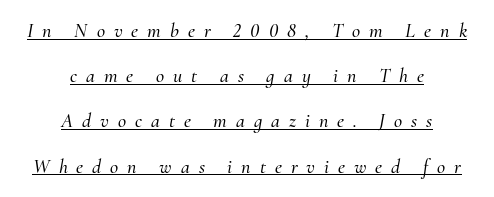
{"italic": "yes", "lean": "right", "slant_degrees": 10, "underline": "yes", "align": "center", "line_spacing": "loose", "line_spacing_ratio": 2.26, "letter_spacing": "wide", "letter_spacing_em": 0.45, "glyph_px": 20}
